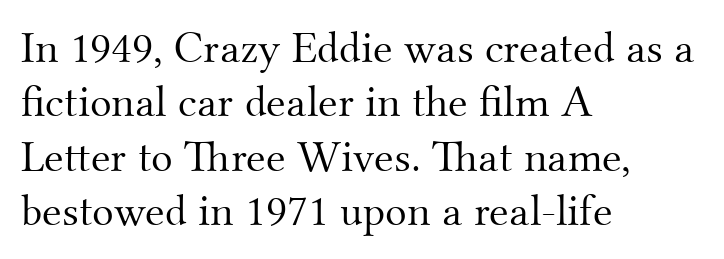
The image shows 45 px light serif type, upright; set left-aligned, line spacing 1.21x, normal letter spacing, not underlined; medium stroke contrast and a small x-height.
